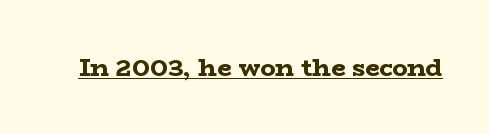
Q: Is the text bold? A: Yes.
Q: Is the text italic (slanted)? A: No, it is upright.
Q: Is the text underlined? A: Yes.
Q: Is the spacing between letters normal or unusually wide? A: Normal.
